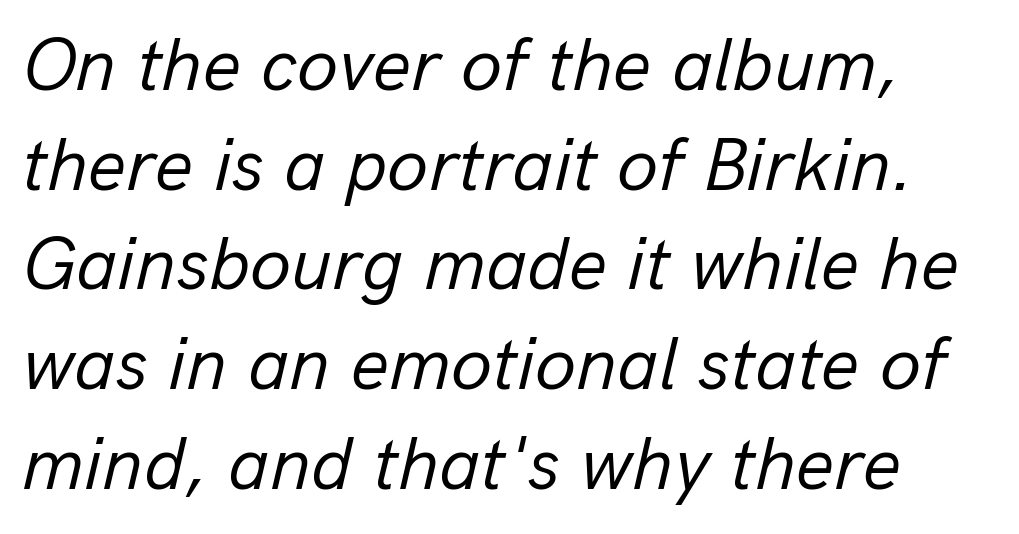
The rendering uses natural spacing where letterforms have individual widths. It's the slanting kind of type. Unmarked baselines from the first word to the last. The font sits on the lighter half of the weight spectrum, regular included. Does the leading feel generous? No, just average. Does extra space separate the letters? No, they use regular spacing.
